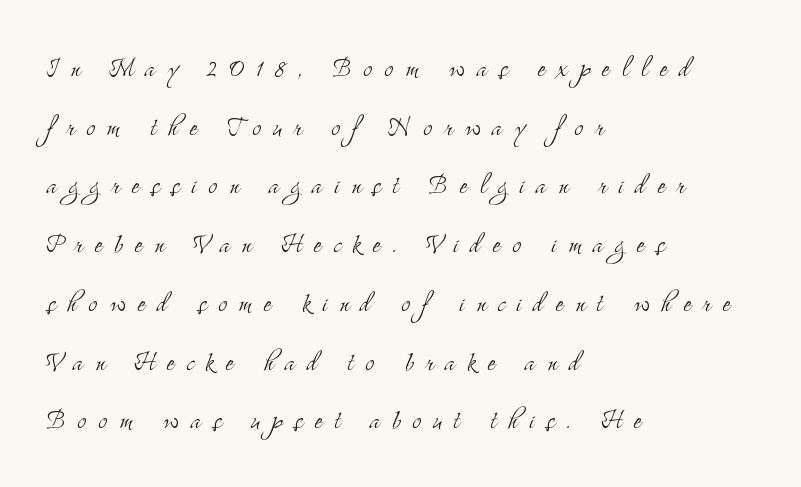
Q: Is the text bold? A: No.
Q: Is the text italic (slanted)? A: Yes.
Q: Is the typeface a serif or a sans-serif typeface? A: Serif.
Q: Is the text underlined? A: No.
Q: How is the paragraph aligned? A: Left-aligned.
Q: Is the spacing between letters normal or unusually wide? A: Unusually wide.
Q: Width (condensed, normal, or wide)? A: Condensed.
Q: Stroke contrast? A: Medium.
Q: x-height? A: Small.
Q: Monospaced? A: No.
